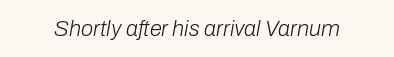
The image shows 22 px text type, italic (leaning right); set normal letter spacing, not underlined.
